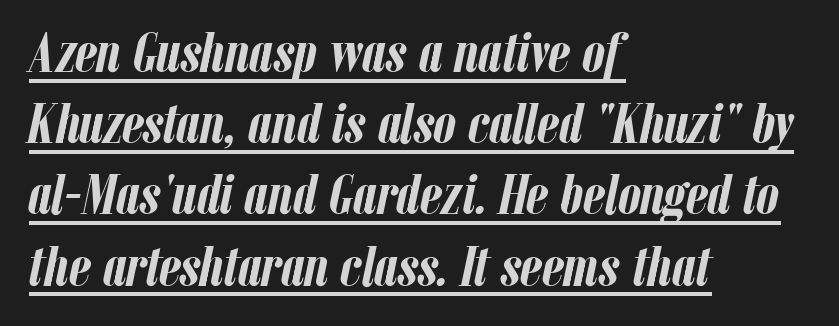
The image shows 57 px semibold, condensed type, italic (leaning right); set left-aligned, normal line spacing (1.25x), normal letter spacing, underlined; low stroke contrast and a medium x-height.
